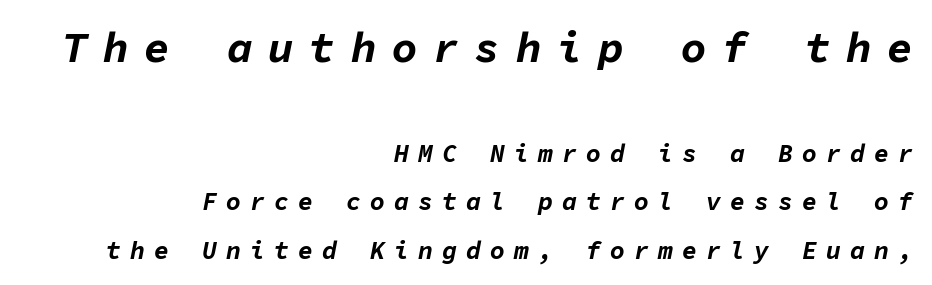
{"italic": "yes", "lean": "right", "slant_degrees": 11, "bold": "yes", "weight": "bold", "width": "normal", "stroke_contrast": "low", "x_height": "medium", "monospaced": "yes", "underline": "no", "align": "right", "line_spacing": "loose", "line_spacing_ratio": 1.94, "letter_spacing": "wide", "letter_spacing_em": 0.36, "larger_block": "first", "size_ratio": 1.72, "glyph_px": 43}
